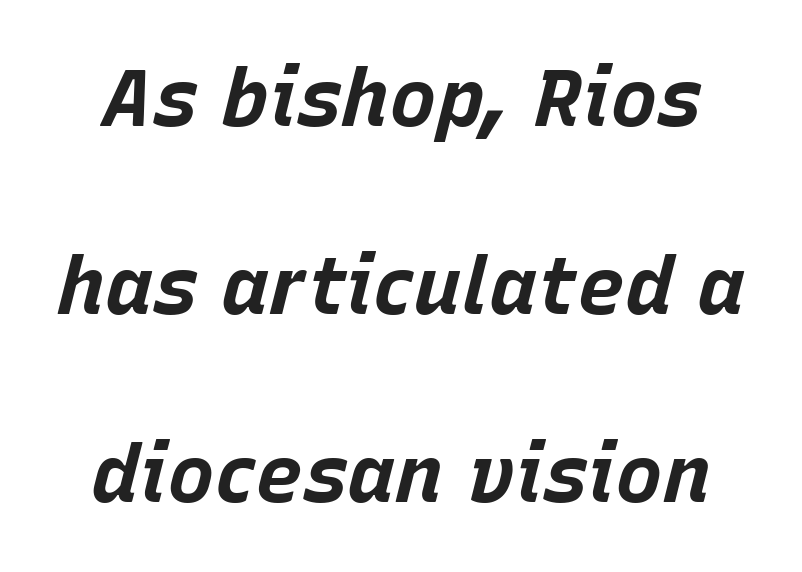
The image shows 80 px bold type, italic (leaning right); set loose line spacing (2.35x), normal letter spacing, not underlined; low stroke contrast and a large x-height.
